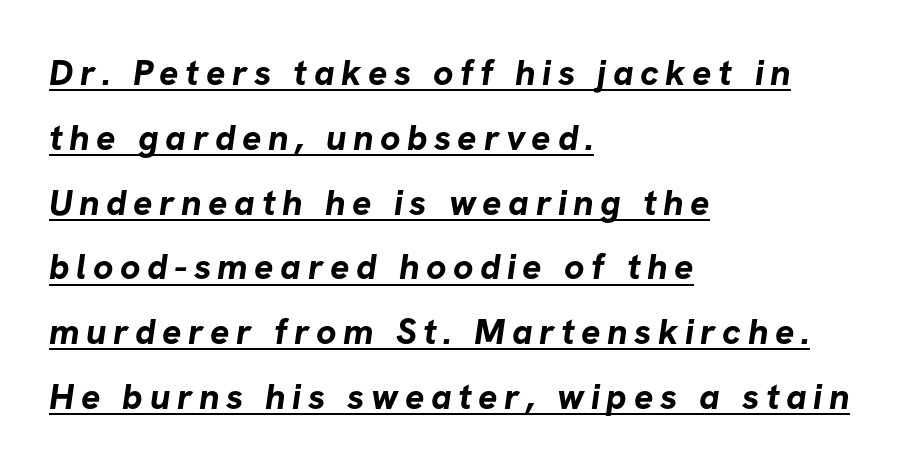
The image shows 36 px bold sans-serif type; set left-aligned, line spacing 1.8x, underlined; low stroke contrast and a medium x-height.
